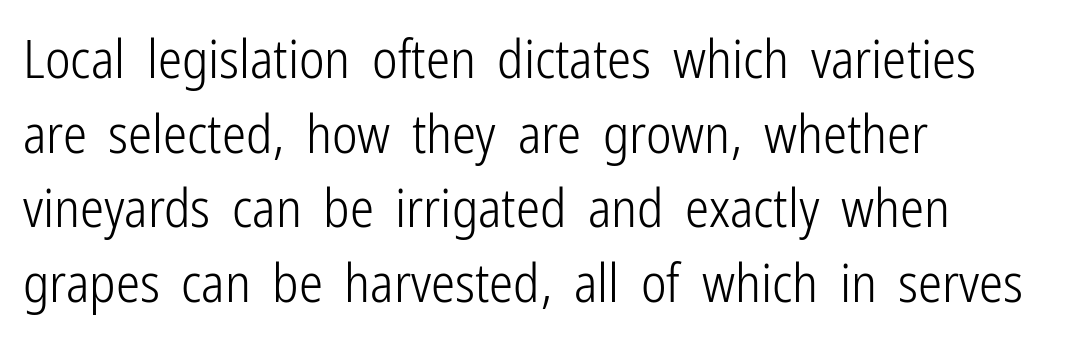
{"serif": "no", "italic": "no", "bold": "no", "weight": "light", "width": "condensed", "stroke_contrast": "low", "x_height": "medium", "monospaced": "no", "underline": "no", "align": "left", "line_spacing": "normal", "line_spacing_ratio": 1.38, "letter_spacing": "normal", "letter_spacing_em": 0.0, "glyph_px": 54}
